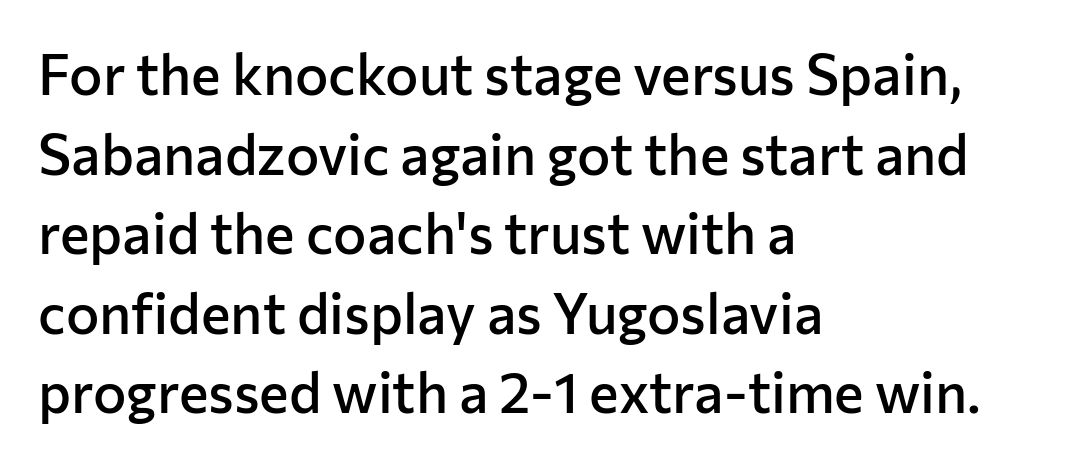
The image shows 56 px semibold sans-serif type, upright; set left-aligned, normal line spacing (1.42x), normal letter spacing, not underlined; low stroke contrast and a medium x-height.
